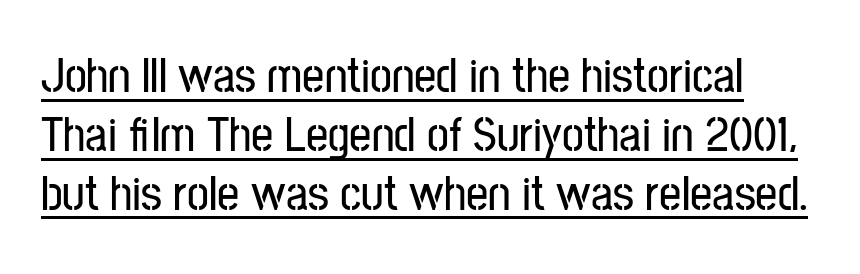
Q: Is the text italic (slanted)? A: No, it is upright.
Q: Is the typeface a serif or a sans-serif typeface? A: Sans-serif.
Q: Is the text underlined? A: Yes.
Q: Is the spacing between letters normal or unusually wide? A: Normal.
Q: Width (condensed, normal, or wide)? A: Condensed.
Q: Stroke contrast? A: Low.
Q: x-height? A: Medium.
Q: Monospaced? A: No.
